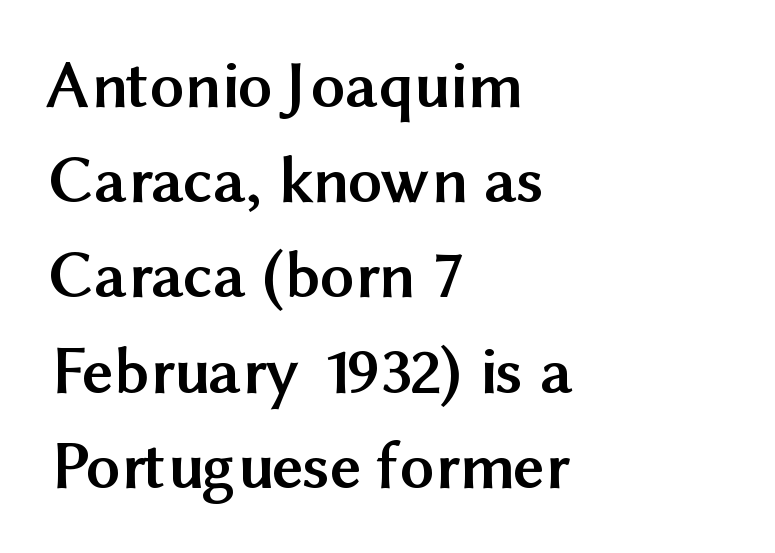
Regular leading. Underline: absent. In terms of weight, the rendering is a true, heavy bold. All the whitespace from short lines collects on the right.
